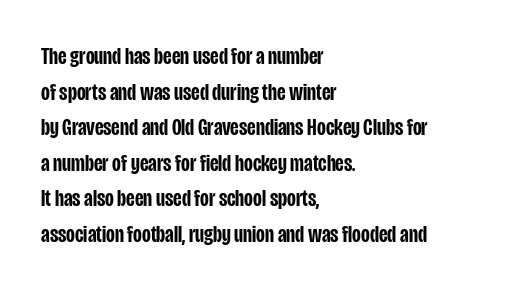
Q: Is the text bold? A: Semi-bold.
Q: Is the text italic (slanted)? A: No, it is upright.
Q: Is the text underlined? A: No.
Q: How is the paragraph aligned? A: Left-aligned.
Q: Is the spacing between letters normal or unusually wide? A: Normal.
Q: Is the spacing between lines tight, normal or loose? A: Normal.
